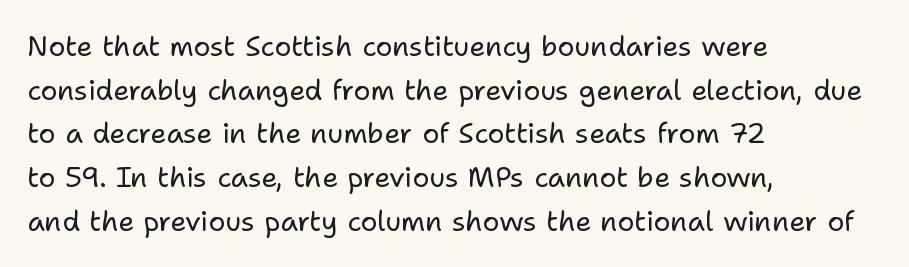
Q: Is the text bold? A: No.
Q: Is the text italic (slanted)? A: No, it is upright.
Q: Is the typeface a serif or a sans-serif typeface? A: Sans-serif.
Q: Is the text underlined? A: No.
Q: How is the paragraph aligned? A: Left-aligned.
Q: Is the spacing between letters normal or unusually wide? A: Normal.
Q: Is the spacing between lines tight, normal or loose? A: Normal.
Q: Width (condensed, normal, or wide)? A: Normal.
Q: Stroke contrast? A: Low.
Q: x-height? A: Medium.
Q: Monospaced? A: No.
